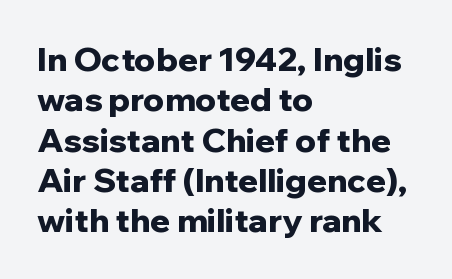
Q: Is the text bold? A: Yes.
Q: Is the text italic (slanted)? A: No, it is upright.
Q: Is the typeface a serif or a sans-serif typeface? A: Sans-serif.
Q: Is the text underlined? A: No.
Q: How is the paragraph aligned? A: Left-aligned.
Q: Is the spacing between letters normal or unusually wide? A: Normal.
Q: Width (condensed, normal, or wide)? A: Normal.
Q: Stroke contrast? A: Low.
Q: x-height? A: Medium.
Q: Monospaced? A: No.
